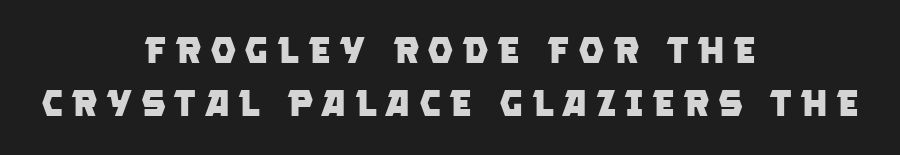
The image shows 37 px heavy sans-serif type; set centered, normal line spacing (1.44x), unusually wide letter spacing (+0.22 em), not underlined; low stroke contrast and a large x-height.
